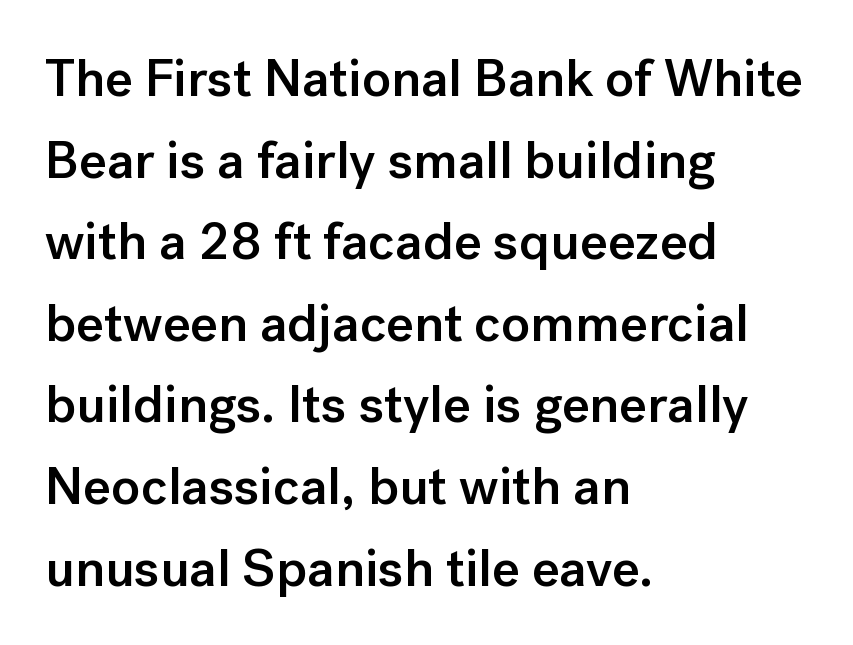
Q: Is the text bold? A: Semi-bold.
Q: Is the text italic (slanted)? A: No, it is upright.
Q: Is the typeface a serif or a sans-serif typeface? A: Sans-serif.
Q: Is the text underlined? A: No.
Q: How is the paragraph aligned? A: Left-aligned.
Q: Is the spacing between letters normal or unusually wide? A: Normal.
Q: Is the spacing between lines tight, normal or loose? A: Normal.
Q: Width (condensed, normal, or wide)? A: Normal.
Q: Stroke contrast? A: Low.
Q: x-height? A: Medium.
Q: Monospaced? A: No.
